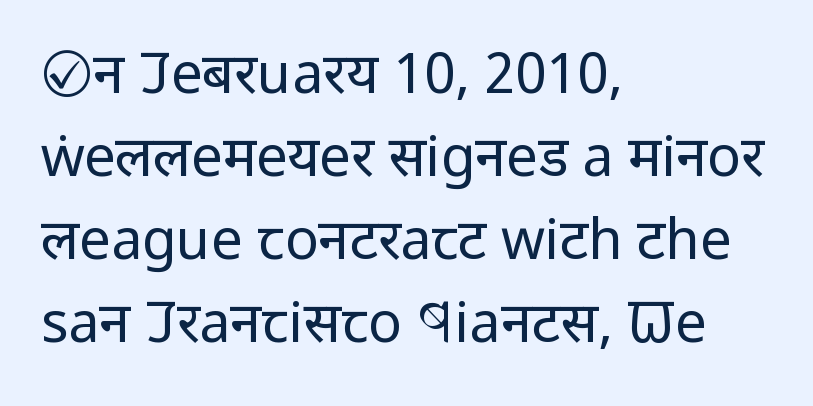
{"serif": "no", "italic": "no", "bold": "no", "weight": "regular", "width": "condensed", "stroke_contrast": "low", "x_height": "large", "monospaced": "no", "underline": "no", "align": "left", "line_spacing": "normal", "line_spacing_ratio": 1.48, "letter_spacing": "normal", "letter_spacing_em": 0.0, "glyph_px": 56}
